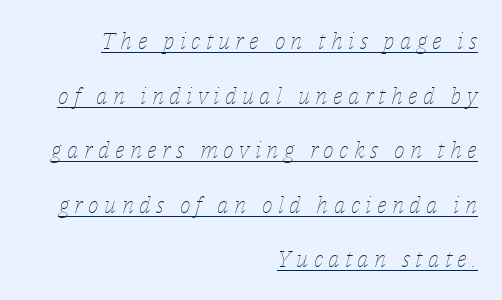
{"italic": "yes", "lean": "right", "slant_degrees": 14, "bold": "no", "underline": "yes", "align": "right", "line_spacing": "loose", "line_spacing_ratio": 2.37, "letter_spacing": "wide", "letter_spacing_em": 0.23, "glyph_px": 23}
